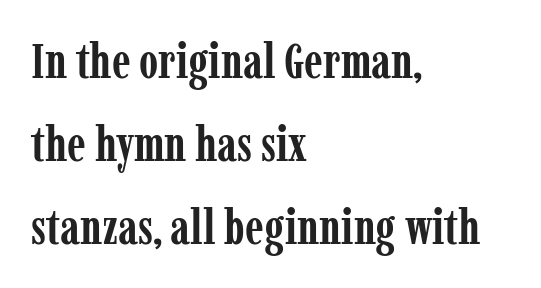
The image shows 49 px semibold, condensed serif type, upright; set left-aligned, normal line spacing (1.69x), normal letter spacing, not underlined; low stroke contrast and a medium x-height.
